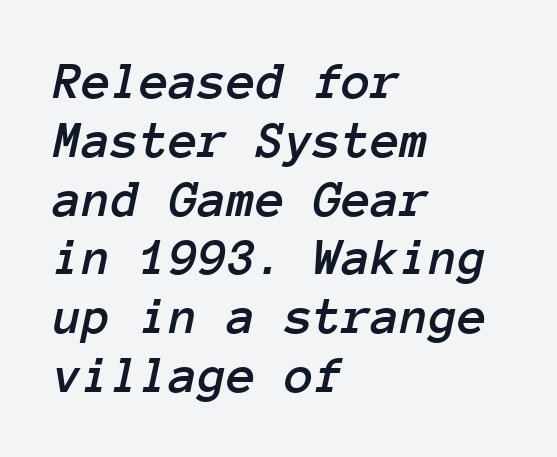
Q: Is the text italic (slanted)? A: Yes, it leans right by about 12 degrees.
Q: Is the text underlined? A: No.
Q: How is the paragraph aligned? A: Left-aligned.
Q: Is the spacing between letters normal or unusually wide? A: Normal.
Q: Is the spacing between lines tight, normal or loose? A: Tight.
Q: Width (condensed, normal, or wide)? A: Normal.
Q: Stroke contrast? A: Low.
Q: x-height? A: Medium.
Q: Monospaced? A: Yes.
